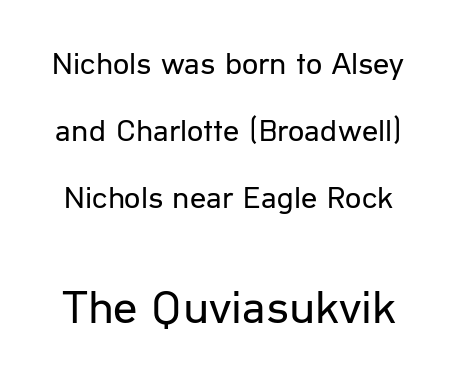
The image shows 48 px regular-weight sans-serif type, upright; set loose line spacing (2.09x), normal letter spacing, not underlined; the second (bottom) block is 1.5x larger; low stroke contrast and a medium x-height.
